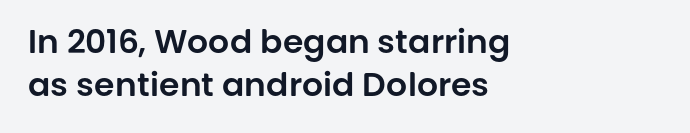
Q: Is the text italic (slanted)? A: No, it is upright.
Q: Is the typeface a serif or a sans-serif typeface? A: Sans-serif.
Q: Is the text underlined? A: No.
Q: How is the paragraph aligned? A: Left-aligned.
Q: Is the spacing between letters normal or unusually wide? A: Normal.
Q: Is the spacing between lines tight, normal or loose? A: Normal.
Q: Width (condensed, normal, or wide)? A: Normal.
Q: Stroke contrast? A: Low.
Q: x-height? A: Large.
Q: Monospaced? A: No.
